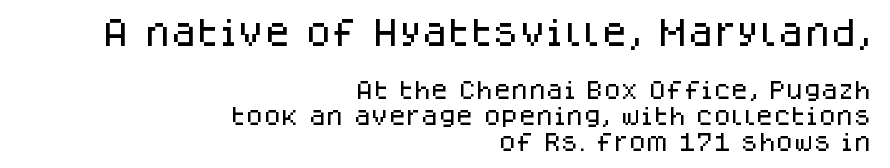
Q: Is the text italic (slanted)? A: No, it is upright.
Q: Is the typeface a serif or a sans-serif typeface? A: Sans-serif.
Q: Is the text underlined? A: No.
Q: How is the paragraph aligned? A: Right-aligned.
Q: Is the spacing between letters normal or unusually wide? A: Normal.
Q: Is the spacing between lines tight, normal or loose? A: Normal.
Q: Which block of text is set in a larger size, the first (top) or the second (bottom)? A: The first (top) one.
Q: Width (condensed, normal, or wide)? A: Normal.
Q: Stroke contrast? A: Low.
Q: x-height? A: Large.
Q: Monospaced? A: No.
